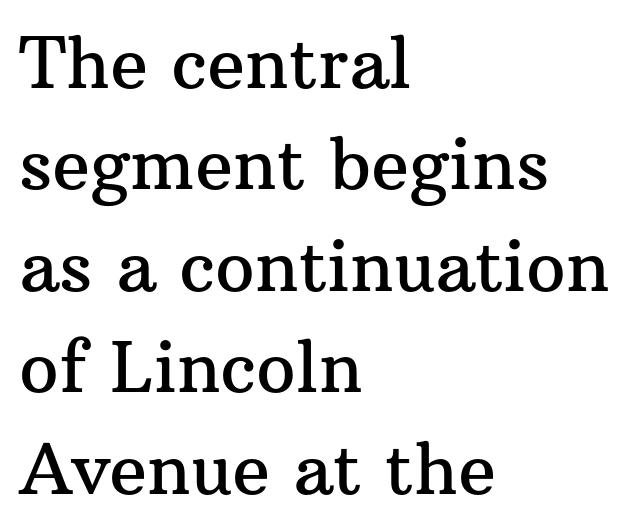
{"serif": "yes", "italic": "no", "width": "normal", "stroke_contrast": "medium", "x_height": "medium", "monospaced": "no", "underline": "no", "align": "left", "line_spacing": "normal", "line_spacing_ratio": 1.45, "letter_spacing": "normal", "letter_spacing_em": 0.0, "glyph_px": 70}
